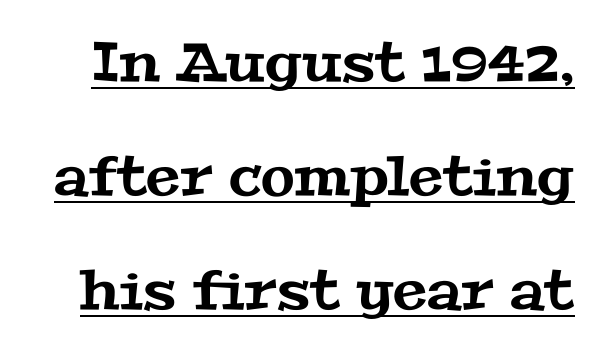
{"serif": "yes", "width": "wide", "stroke_contrast": "medium", "x_height": "medium", "monospaced": "no", "underline": "yes", "line_spacing": "loose", "line_spacing_ratio": 2.07, "letter_spacing": "normal", "letter_spacing_em": 0.0, "glyph_px": 55}
